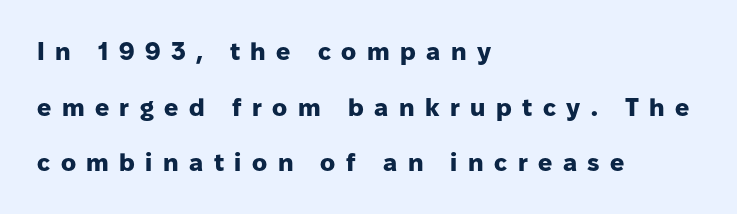
The image shows 25 px bold type, upright; set left-aligned, loose line spacing (2.23x), unusually wide letter spacing (+0.42 em), not underlined.
